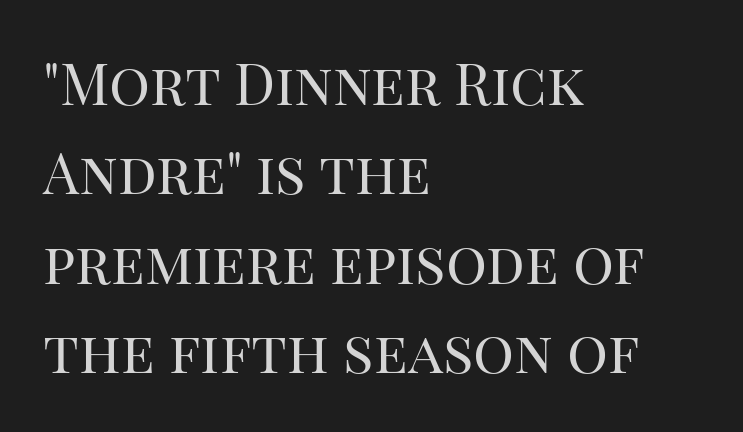
{"serif": "yes", "italic": "no", "bold": "no", "weight": "regular", "width": "normal", "stroke_contrast": "high", "x_height": "large", "monospaced": "no", "underline": "no", "align": "left", "line_spacing": "normal", "line_spacing_ratio": 1.57, "letter_spacing": "normal", "letter_spacing_em": 0.0, "glyph_px": 57}
